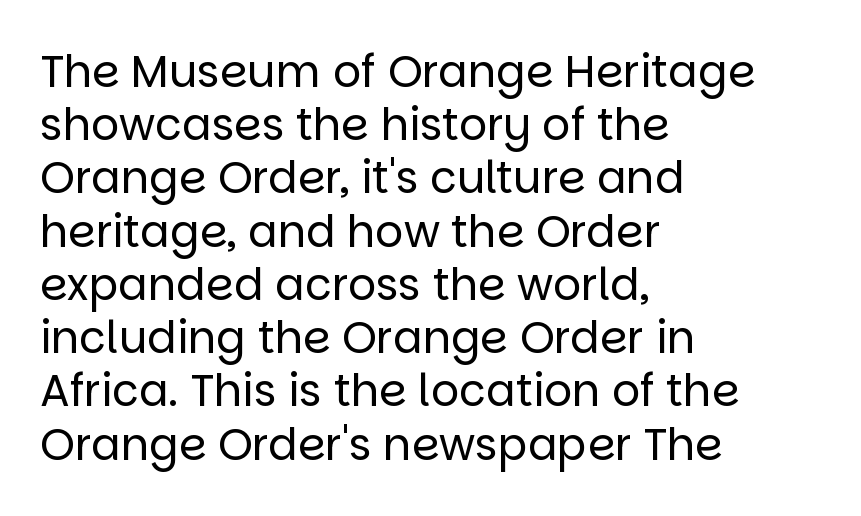
The image shows 44 px regular-weight sans-serif type, upright; set left-aligned, line spacing 1.21x, normal letter spacing, not underlined; low stroke contrast and a large x-height.
